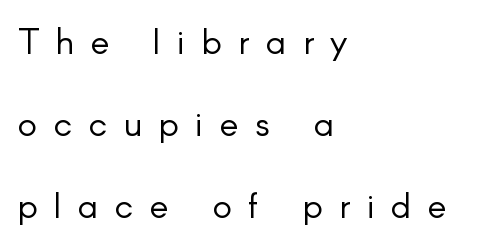
Q: Is the text bold? A: No.
Q: Is the text italic (slanted)? A: No, it is upright.
Q: Is the typeface a serif or a sans-serif typeface? A: Sans-serif.
Q: Is the text underlined? A: No.
Q: How is the paragraph aligned? A: Left-aligned.
Q: Is the spacing between letters normal or unusually wide? A: Unusually wide.
Q: Is the spacing between lines tight, normal or loose? A: Loose.
Q: Width (condensed, normal, or wide)? A: Normal.
Q: Stroke contrast? A: Low.
Q: x-height? A: Small.
Q: Monospaced? A: No.
